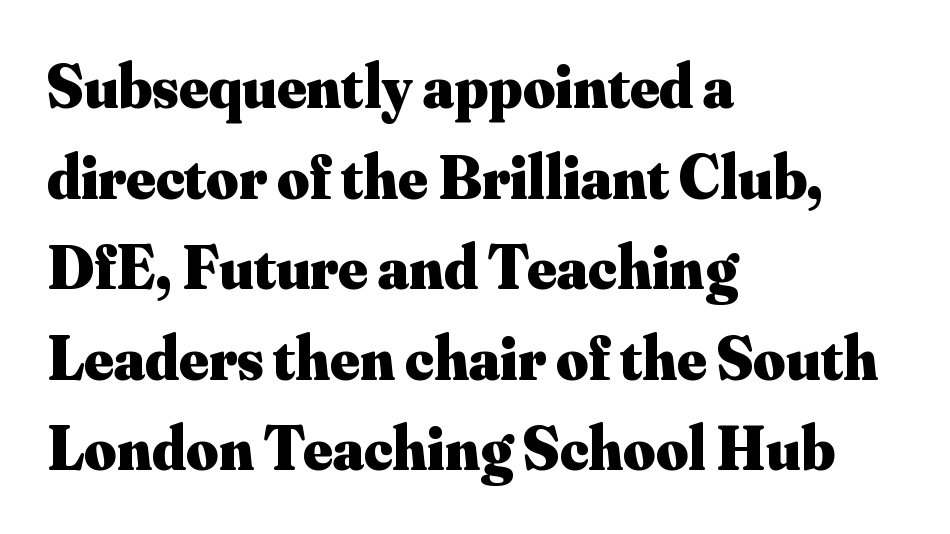
The image shows 62 px heavy serif type, upright; set left-aligned, normal line spacing (1.46x), normal letter spacing, not underlined; medium stroke contrast and a small x-height.
